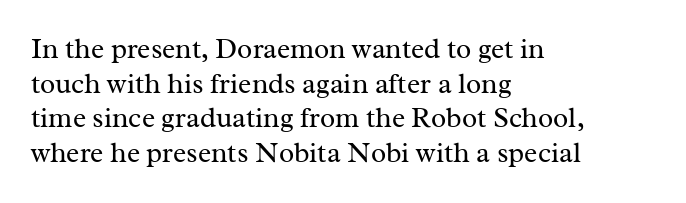
Do the letters lean? They stand straight. The tracking reads as untouched default to a designer's eye. A typesetter would label this face a serif. The passage shown is typed in a proportional face where columns would drift. A clean baseline with only descenders dipping below it. A classic flush-left, rag-right setting is used for this passage.
